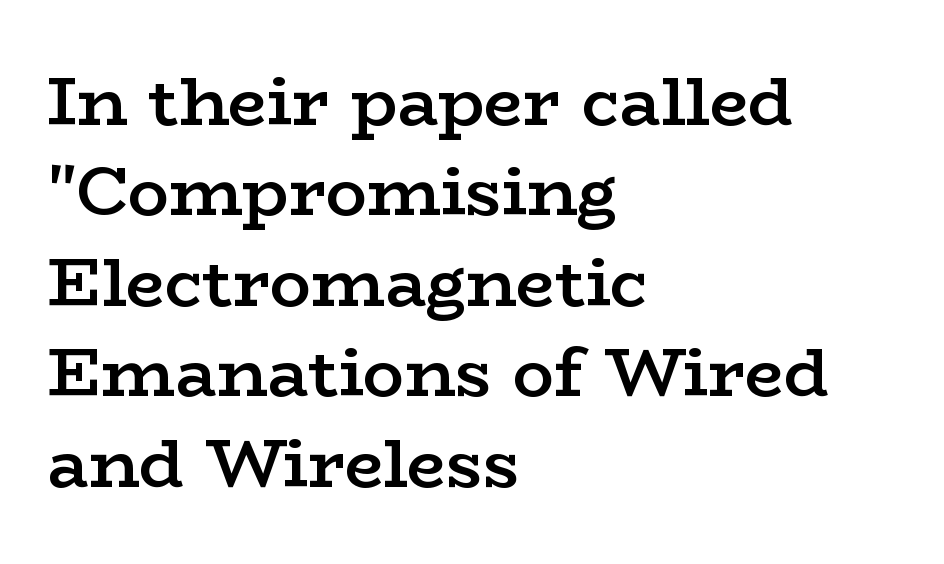
The image shows 69 px semibold, wide serif type, upright; set left-aligned, normal line spacing (1.31x), normal letter spacing, not underlined; low stroke contrast and a medium x-height.
